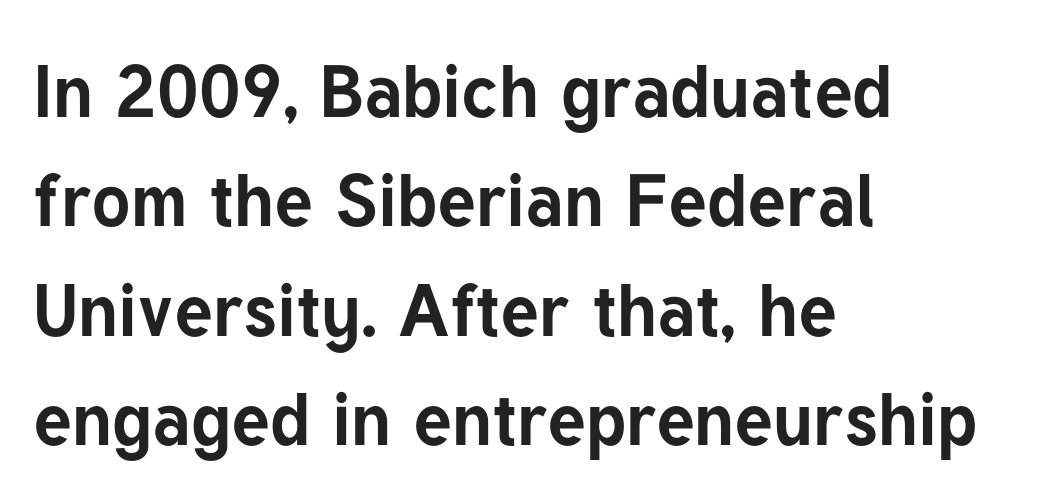
{"serif": "no", "italic": "no", "bold": "yes", "weight": "bold", "width": "normal", "stroke_contrast": "low", "x_height": "medium", "monospaced": "no", "underline": "no", "align": "left", "line_spacing": "normal", "line_spacing_ratio": 1.5, "letter_spacing": "normal", "letter_spacing_em": 0.0, "glyph_px": 73}
